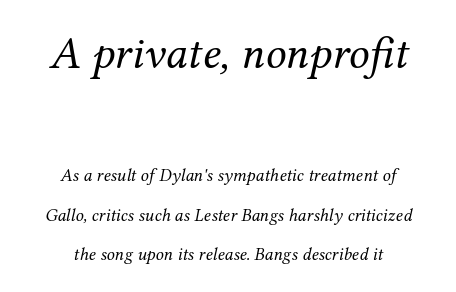
Q: Is the text bold? A: No.
Q: Is the text italic (slanted)? A: Yes, it leans right by about 12 degrees.
Q: Is the typeface a serif or a sans-serif typeface? A: Serif.
Q: Is the text underlined? A: No.
Q: How is the paragraph aligned? A: Centered.
Q: Is the spacing between letters normal or unusually wide? A: Normal.
Q: Is the spacing between lines tight, normal or loose? A: Loose.
Q: Which block of text is set in a larger size, the first (top) or the second (bottom)? A: The first (top) one.
Q: Width (condensed, normal, or wide)? A: Normal.
Q: Stroke contrast? A: Medium.
Q: x-height? A: Medium.
Q: Monospaced? A: No.
